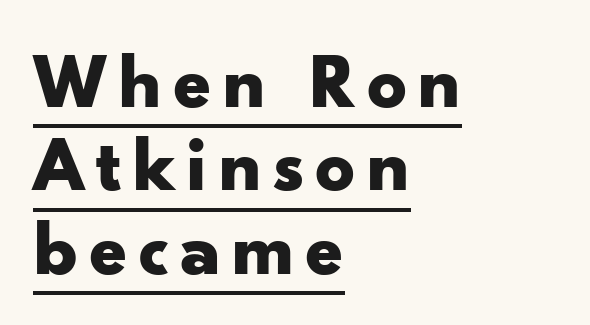
The image shows 78 px bold, wide sans-serif type, upright; set left-aligned, tight line spacing (1.07x), underlined; low stroke contrast and a small x-height.
